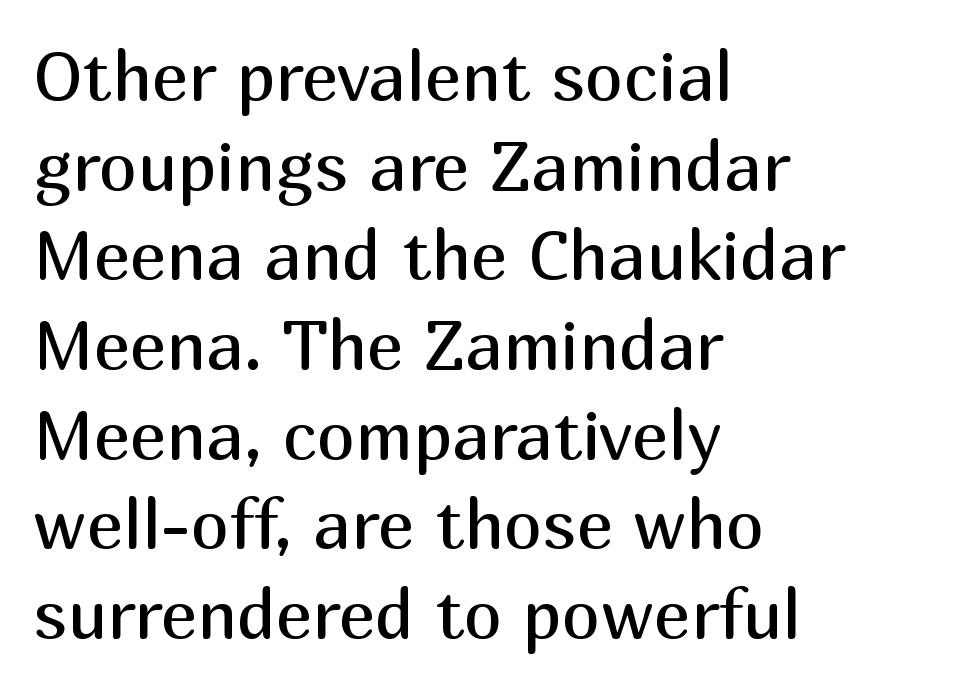
The image shows 69 px regular-weight sans-serif type, upright; set left-aligned, normal line spacing (1.3x), normal letter spacing, not underlined; medium stroke contrast and a medium x-height.
